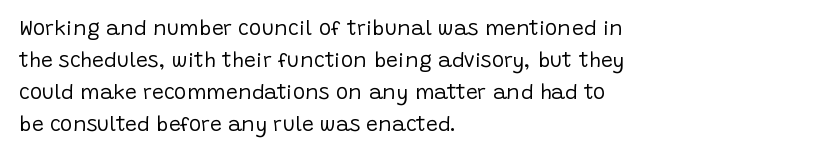
Q: Is the text bold? A: No.
Q: Is the text italic (slanted)? A: No, it is upright.
Q: Is the text underlined? A: No.
Q: How is the paragraph aligned? A: Left-aligned.
Q: Is the spacing between letters normal or unusually wide? A: Normal.
Q: Is the spacing between lines tight, normal or loose? A: Normal.
